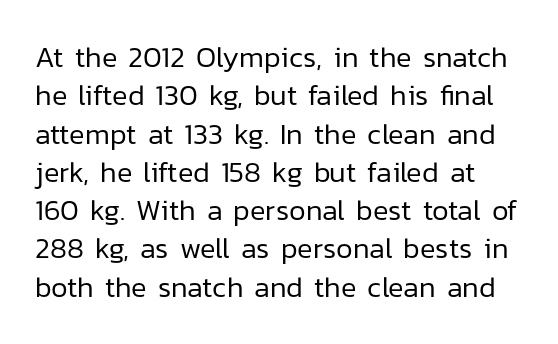
{"serif": "no", "italic": "no", "bold": "no", "weight": "regular", "width": "normal", "stroke_contrast": "low", "x_height": "medium", "monospaced": "no", "underline": "no", "line_spacing": "normal", "line_spacing_ratio": 1.32, "letter_spacing": "normal", "letter_spacing_em": 0.0, "glyph_px": 29}
